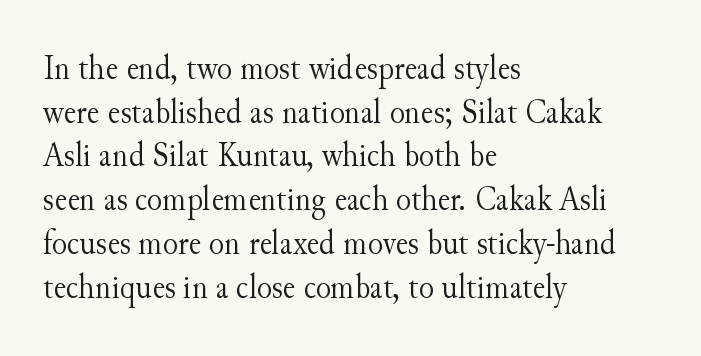
Q: Is the text bold? A: No.
Q: Is the text italic (slanted)? A: No, it is upright.
Q: Is the typeface a serif or a sans-serif typeface? A: Serif.
Q: Is the text underlined? A: No.
Q: How is the paragraph aligned? A: Left-aligned.
Q: Is the spacing between letters normal or unusually wide? A: Normal.
Q: Is the spacing between lines tight, normal or loose? A: Normal.
Q: Width (condensed, normal, or wide)? A: Normal.
Q: Stroke contrast? A: Medium.
Q: x-height? A: Small.
Q: Monospaced? A: No.
